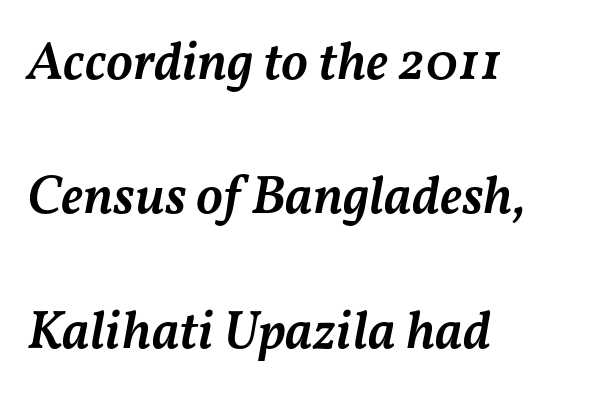
Q: Is the text bold? A: Semi-bold.
Q: Is the text italic (slanted)? A: Yes, it leans right by about 11 degrees.
Q: Is the text underlined? A: No.
Q: How is the paragraph aligned? A: Left-aligned.
Q: Is the spacing between letters normal or unusually wide? A: Normal.
Q: Is the spacing between lines tight, normal or loose? A: Loose.
Q: Width (condensed, normal, or wide)? A: Normal.
Q: Stroke contrast? A: Medium.
Q: x-height? A: Medium.
Q: Monospaced? A: No.
